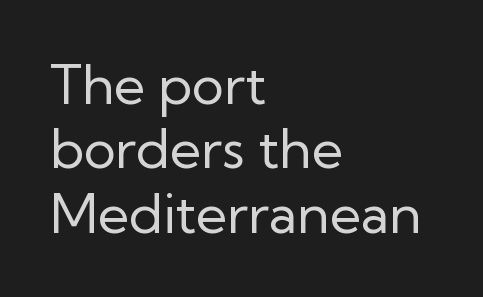
The image shows 54 px regular-weight sans-serif type, upright; set left-aligned, line spacing 1.19x, normal letter spacing, not underlined; low stroke contrast and a medium x-height.
